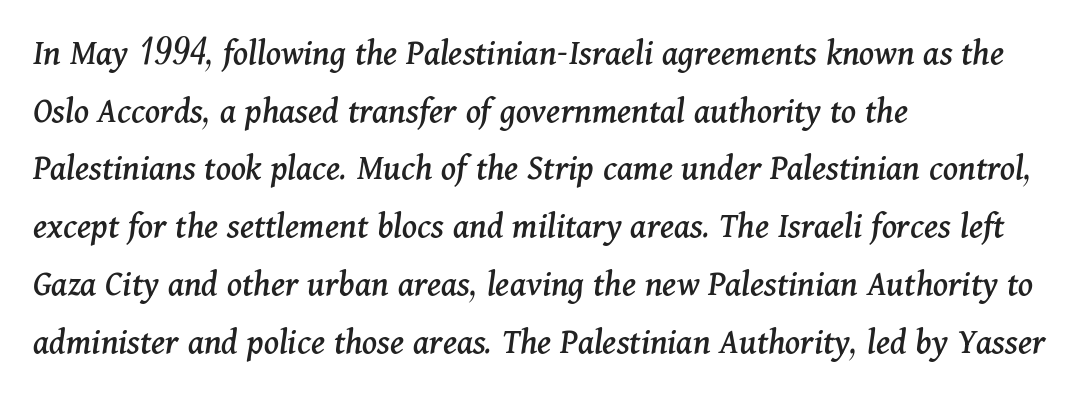
The image shows 37 px serif type, italic (leaning right); set left-aligned, normal line spacing (1.56x), normal letter spacing, not underlined; medium stroke contrast and a medium x-height.
